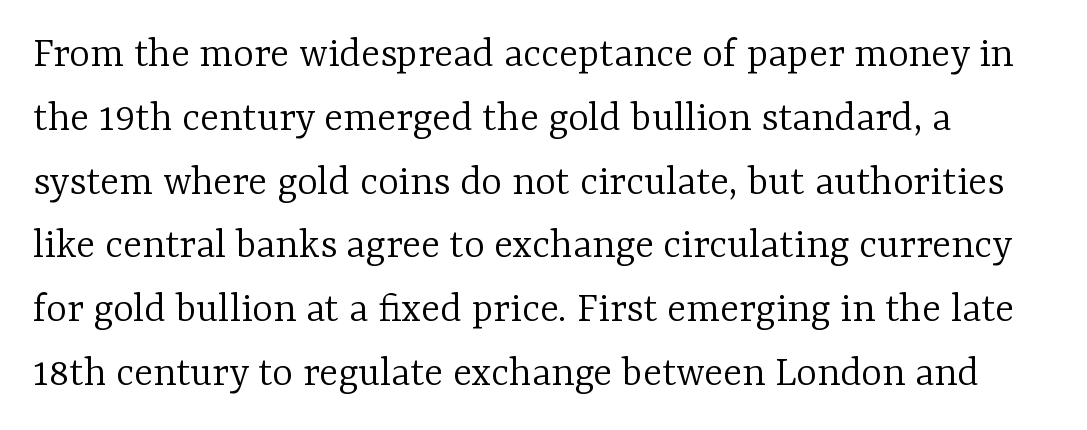
Q: Is the text bold? A: No.
Q: Is the text italic (slanted)? A: No, it is upright.
Q: Is the typeface a serif or a sans-serif typeface? A: Serif.
Q: Is the text underlined? A: No.
Q: How is the paragraph aligned? A: Left-aligned.
Q: Is the spacing between letters normal or unusually wide? A: Normal.
Q: Is the spacing between lines tight, normal or loose? A: Normal.
Q: Width (condensed, normal, or wide)? A: Normal.
Q: Stroke contrast? A: Low.
Q: x-height? A: Medium.
Q: Monospaced? A: No.
